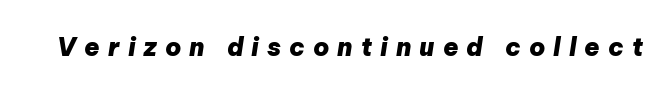
Q: Is the text bold? A: Yes.
Q: Is the text italic (slanted)? A: Yes, it leans right by about 9 degrees.
Q: Is the text underlined? A: No.
Q: Is the spacing between letters normal or unusually wide? A: Unusually wide.
